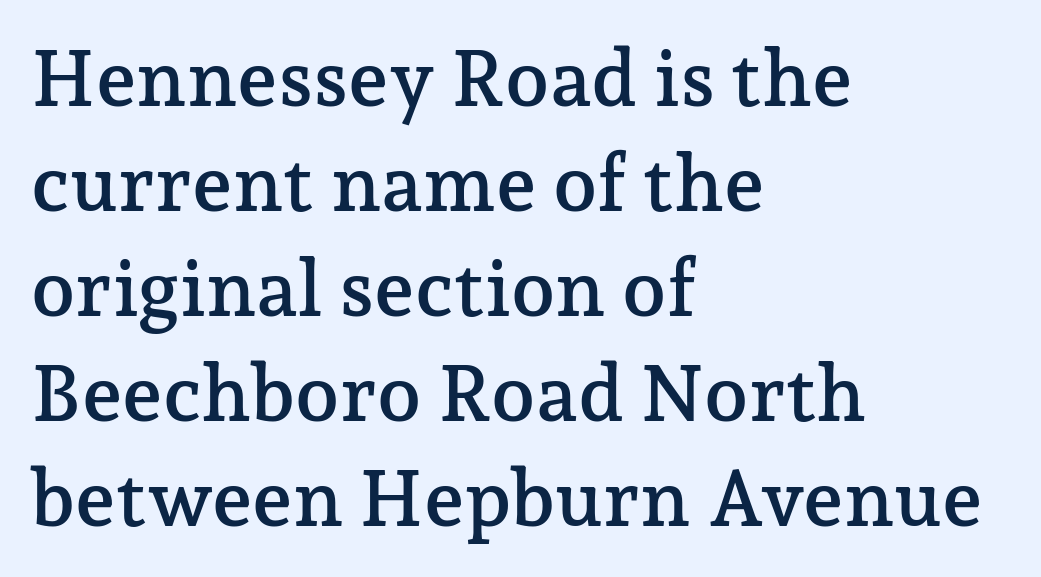
The image shows 79 px serif type, upright; set left-aligned, normal line spacing (1.33x), normal letter spacing, not underlined; low stroke contrast and a medium x-height.
